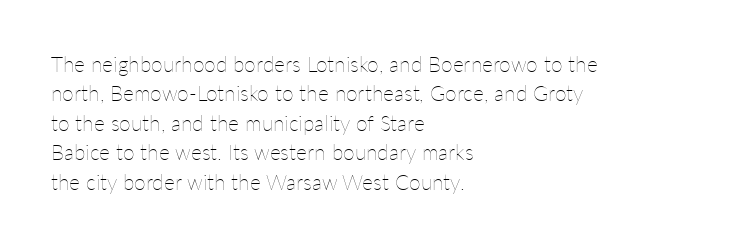
A clean baseline with only descenders dipping below it. If you drew a line through each stem, it would be perfectly vertical. Honestly, the row spacing looks completely unremarkable. Is this a heavy cut? Hardly; it is regular or lighter.
